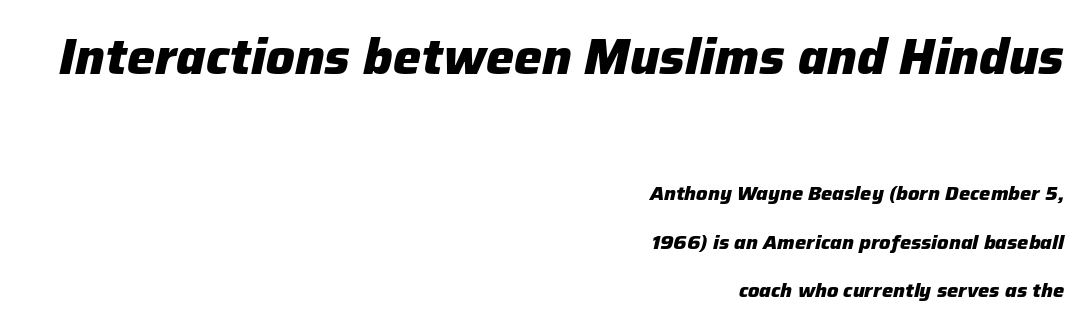
Here the glyphs are tracked normally, forming tight word shapes. The gap between lines stays unmarked. These lines are rendered in a variable-pitch font. These lines stack with their right ends in a neat column. The leading is generous, giving the passage an open texture. Chunky letters — that's bold for sure.
